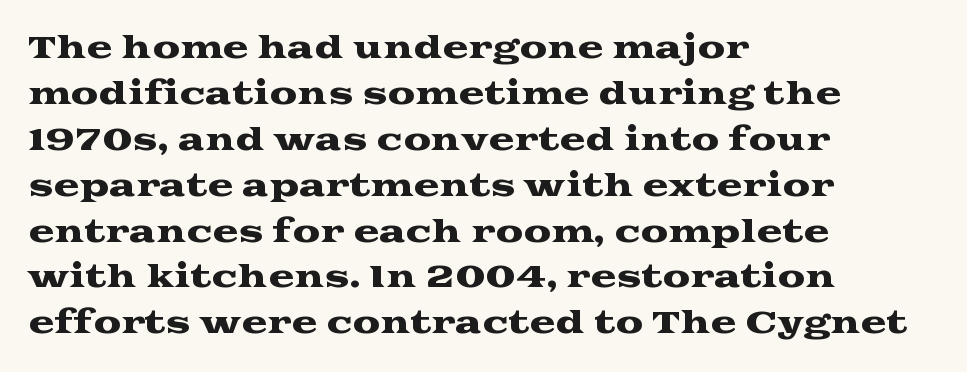
Q: Is the text italic (slanted)? A: No, it is upright.
Q: Is the typeface a serif or a sans-serif typeface? A: Serif.
Q: Is the text underlined? A: No.
Q: How is the paragraph aligned? A: Left-aligned.
Q: Is the spacing between letters normal or unusually wide? A: Normal.
Q: Is the spacing between lines tight, normal or loose? A: Normal.
Q: Width (condensed, normal, or wide)? A: Wide.
Q: Stroke contrast? A: Medium.
Q: x-height? A: Medium.
Q: Monospaced? A: No.
